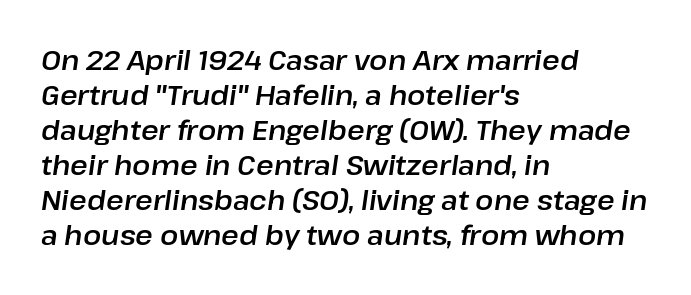
Q: Is the text italic (slanted)? A: Yes, it leans right by about 8 degrees.
Q: Is the text underlined? A: No.
Q: How is the paragraph aligned? A: Left-aligned.
Q: Is the spacing between letters normal or unusually wide? A: Normal.
Q: Is the spacing between lines tight, normal or loose? A: Normal.
